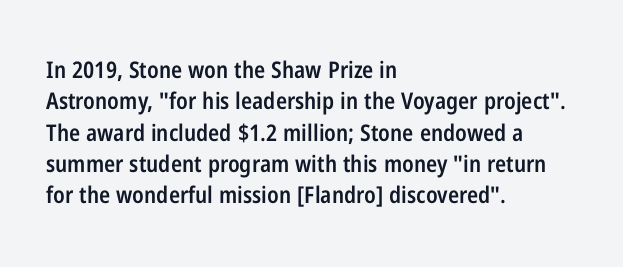
Q: Is the text bold? A: Semi-bold.
Q: Is the text italic (slanted)? A: No, it is upright.
Q: Is the text underlined? A: No.
Q: How is the paragraph aligned? A: Left-aligned.
Q: Is the spacing between letters normal or unusually wide? A: Normal.
Q: Is the spacing between lines tight, normal or loose? A: Normal.
